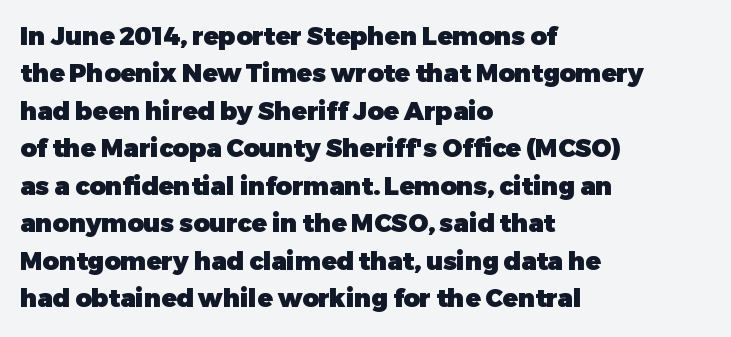
Q: Is the text bold? A: Yes.
Q: Is the text italic (slanted)? A: No, it is upright.
Q: Is the text underlined? A: No.
Q: How is the paragraph aligned? A: Left-aligned.
Q: Is the spacing between letters normal or unusually wide? A: Normal.
Q: Is the spacing between lines tight, normal or loose? A: Normal.
